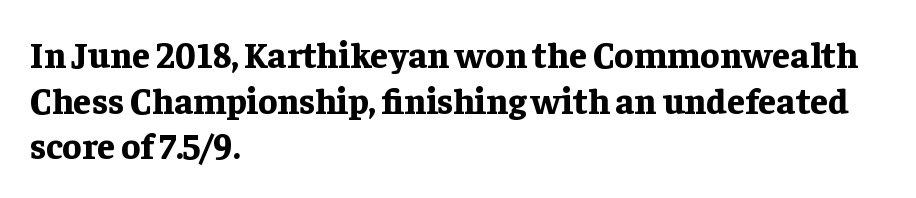
In terms of posture, this sample is upright. The area under the type is left untouched. Summary of vertical rhythm: regular, with standard interline spacing. Visually the block forms a straight wall on the left and a jagged coastline on the right. Default kerning and tracking; the words read as compact shapes.
